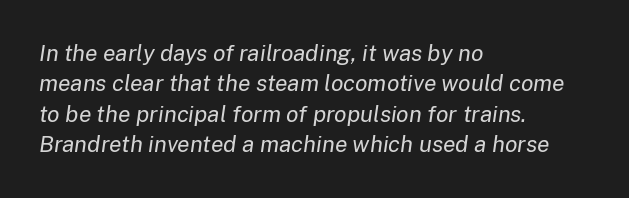
The image shows 23 px text type, italic (leaning right); set left-aligned, normal line spacing (1.32x), normal letter spacing, not underlined.
